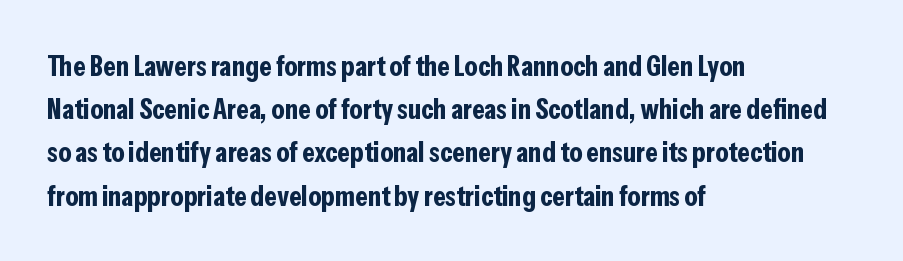
Q: Is the text bold? A: Yes.
Q: Is the text italic (slanted)? A: No, it is upright.
Q: Is the typeface a serif or a sans-serif typeface? A: Sans-serif.
Q: Is the text underlined? A: No.
Q: How is the paragraph aligned? A: Left-aligned.
Q: Is the spacing between letters normal or unusually wide? A: Normal.
Q: Is the spacing between lines tight, normal or loose? A: Normal.
Q: Width (condensed, normal, or wide)? A: Condensed.
Q: Stroke contrast? A: Low.
Q: x-height? A: Medium.
Q: Monospaced? A: No.
